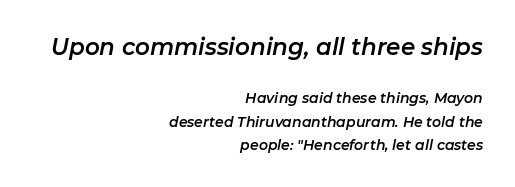
Q: Is the text italic (slanted)? A: Yes, it leans right by about 11 degrees.
Q: Is the text underlined? A: No.
Q: How is the paragraph aligned? A: Right-aligned.
Q: Is the spacing between letters normal or unusually wide? A: Normal.
Q: Is the spacing between lines tight, normal or loose? A: Normal.
Q: Which block of text is set in a larger size, the first (top) or the second (bottom)? A: The first (top) one.
